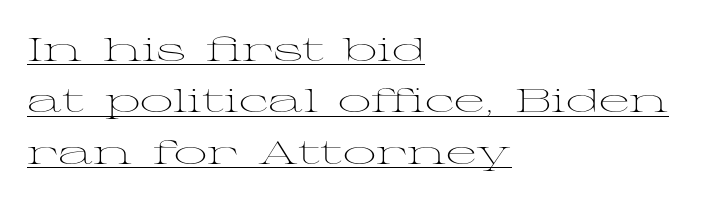
{"serif": "yes", "italic": "no", "bold": "no", "weight": "light", "width": "wide", "stroke_contrast": "medium", "x_height": "medium", "monospaced": "no", "underline": "yes", "align": "left", "line_spacing": "normal", "line_spacing_ratio": 1.56, "letter_spacing": "normal", "letter_spacing_em": 0.0, "glyph_px": 33}
